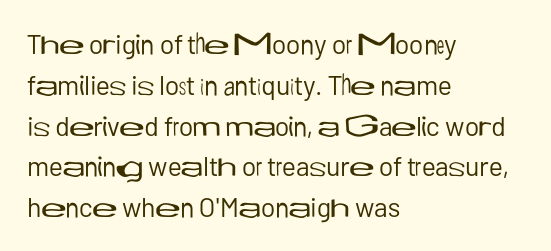
{"italic": "no", "bold": "no", "underline": "no", "align": "left", "line_spacing": "normal", "line_spacing_ratio": 1.51, "letter_spacing": "normal", "letter_spacing_em": 0.0, "glyph_px": 27}
